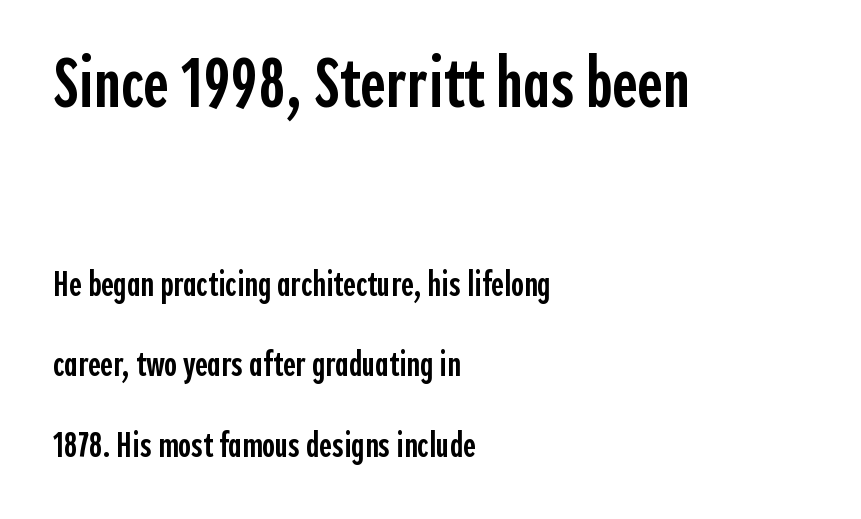
Letter spacing: default. Italic: no, the glyphs are upright roman. Left-aligned paragraph, ragged on the right. Vertical spacing — loose. Type size steps down from the first block to the second. Bare-footed words on every line.
